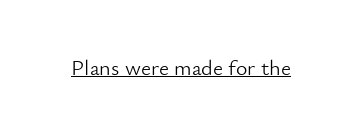
{"italic": "no", "bold": "no", "underline": "yes", "letter_spacing": "normal", "letter_spacing_em": 0.0, "glyph_px": 22}
